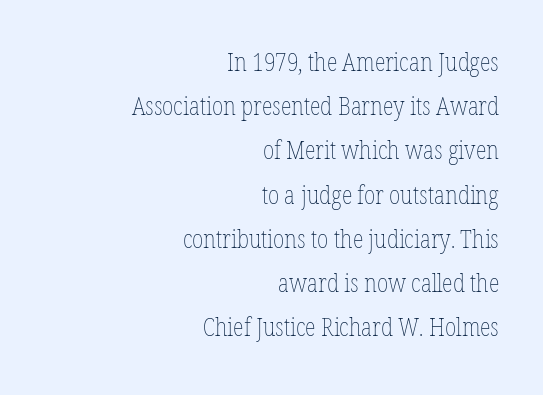
Short and long lines alike share a common ending point at right. The specimen omits any rule beneath the text block's lines. No extra ink here — the face is not bold. Spacing between characters is what you'd get straight out of the box. If you drew a line through each stem, it would be perfectly vertical.
